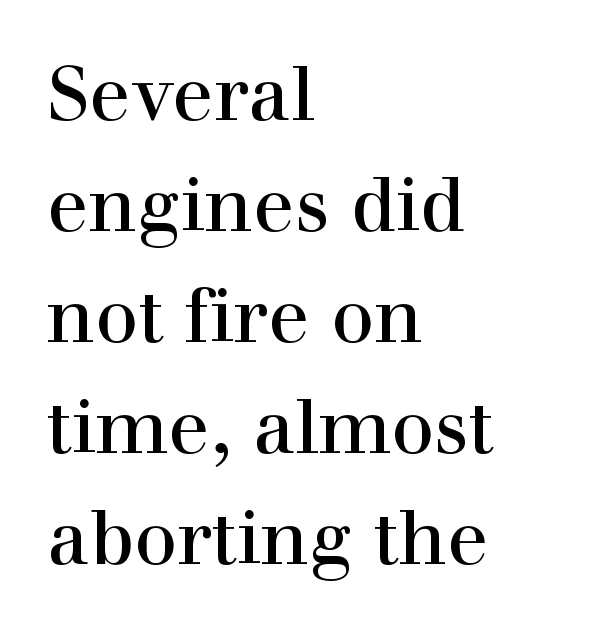
{"serif": "yes", "italic": "no", "width": "normal", "x_height": "medium", "monospaced": "no", "underline": "no", "align": "left", "line_spacing": "normal", "line_spacing_ratio": 1.46, "letter_spacing": "normal", "letter_spacing_em": 0.0, "glyph_px": 76}
